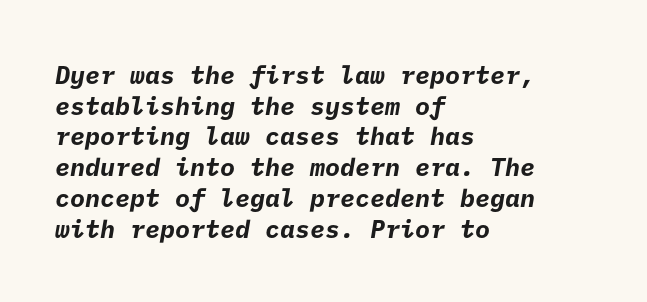
Standard letterfit; no display-style spreading of the glyphs. Only glyphs here, with clear space below each row. Is the block centered? No — it sits flush against the left margin. Typesetter's note: full bold, strokes at maximum text heaviness.
